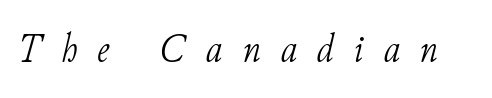
{"serif": "yes", "italic": "yes", "lean": "right", "slant_degrees": 11, "bold": "no", "weight": "light", "width": "normal", "stroke_contrast": "low", "x_height": "small", "monospaced": "no", "underline": "no", "letter_spacing": "wide", "letter_spacing_em": 0.48, "glyph_px": 41}
